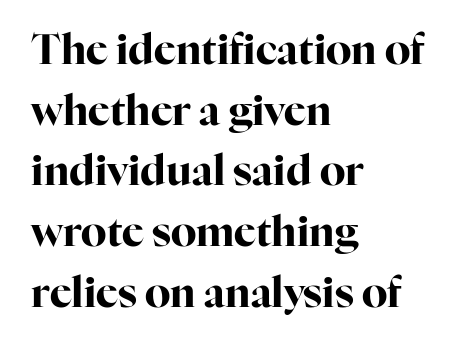
The line-height multiplier appears to be the usual default. The typeface chosen for these lines features serifs. Default kerning and tracking; the words read as compact shapes. Vertical strokes here are truly vertical.
